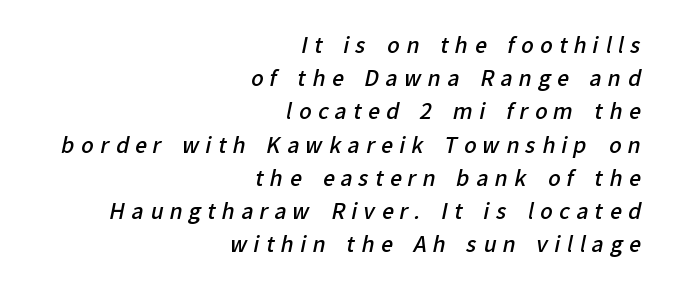
Q: Is the text bold? A: Semi-bold.
Q: Is the text underlined? A: No.
Q: How is the paragraph aligned? A: Right-aligned.
Q: Is the spacing between letters normal or unusually wide? A: Unusually wide.
Q: Is the spacing between lines tight, normal or loose? A: Normal.
